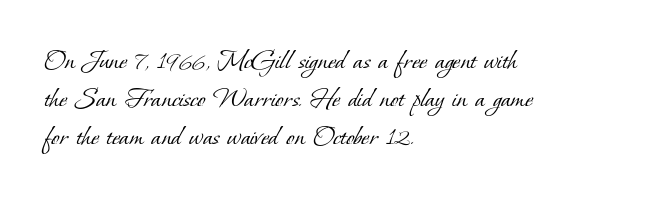
No word sits above an underline. Regarding serifs, this sample has them. The lines in this sample share a left origin and differ only in where they stop. Note the varied advance widths — an 'i' is clearly narrower than an 'm'.
